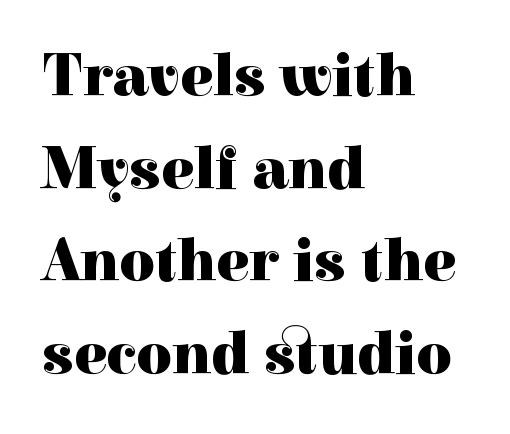
Q: Is the text bold? A: Yes.
Q: Is the text italic (slanted)? A: No, it is upright.
Q: Is the typeface a serif or a sans-serif typeface? A: Serif.
Q: Is the text underlined? A: No.
Q: How is the paragraph aligned? A: Left-aligned.
Q: Is the spacing between letters normal or unusually wide? A: Normal.
Q: Is the spacing between lines tight, normal or loose? A: Normal.
Q: Width (condensed, normal, or wide)? A: Normal.
Q: x-height? A: Medium.
Q: Monospaced? A: No.
